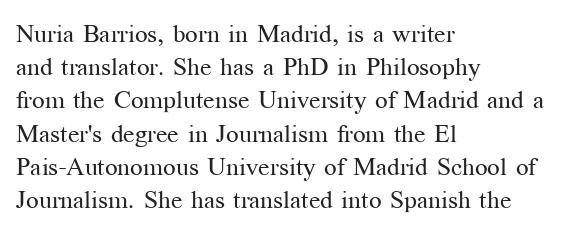
{"italic": "no", "bold": "no", "underline": "no", "align": "left", "line_spacing": "normal", "line_spacing_ratio": 1.33, "letter_spacing": "normal", "letter_spacing_em": 0.0, "glyph_px": 25}
